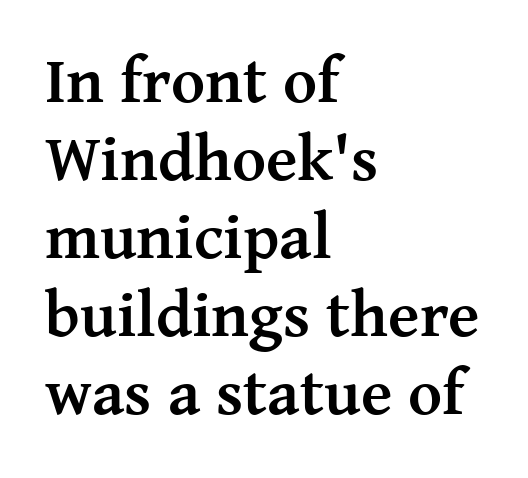
{"serif": "yes", "italic": "no", "bold": "yes", "weight": "semibold", "width": "normal", "stroke_contrast": "medium", "x_height": "medium", "monospaced": "no", "underline": "no", "align": "left", "line_spacing_ratio": 1.2, "letter_spacing": "normal", "letter_spacing_em": 0.0, "glyph_px": 65}
